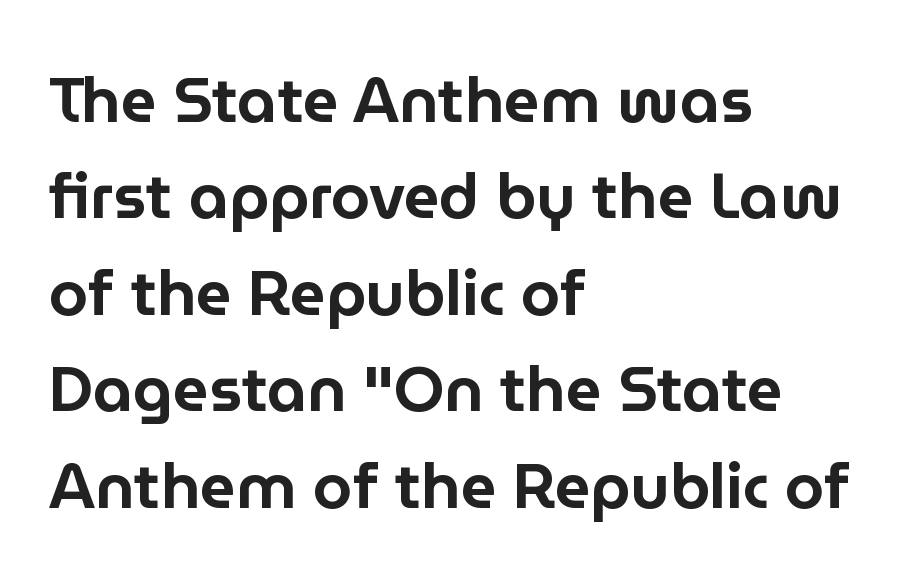
No feet cap the strokes, marking this as sans-serif type. One-word summary of the alignment: left. Clear beneath every line of the passage. A typesetter would mark this as roman, not italic.
